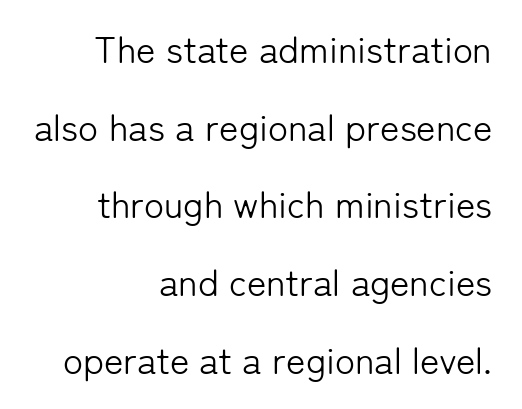
{"serif": "no", "italic": "no", "bold": "no", "weight": "light", "width": "normal", "stroke_contrast": "low", "x_height": "medium", "monospaced": "no", "underline": "no", "align": "right", "line_spacing": "loose", "line_spacing_ratio": 2.1, "letter_spacing": "normal", "letter_spacing_em": 0.0, "glyph_px": 37}
